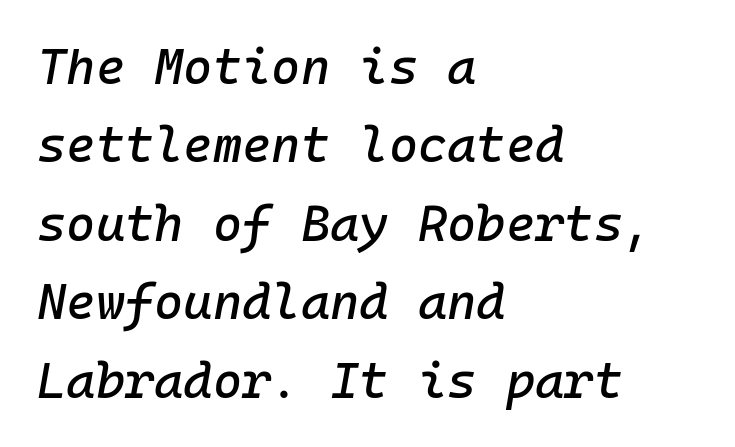
Q: Is the text italic (slanted)? A: Yes, it leans right by about 10 degrees.
Q: Is the text underlined? A: No.
Q: How is the paragraph aligned? A: Left-aligned.
Q: Is the spacing between letters normal or unusually wide? A: Normal.
Q: Is the spacing between lines tight, normal or loose? A: Normal.
Q: Width (condensed, normal, or wide)? A: Normal.
Q: Stroke contrast? A: Low.
Q: x-height? A: Medium.
Q: Monospaced? A: Yes.
